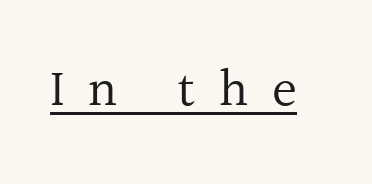
{"serif": "yes", "italic": "no", "bold": "no", "weight": "regular", "width": "normal", "x_height": "medium", "monospaced": "no", "underline": "yes", "letter_spacing": "wide", "letter_spacing_em": 0.44, "glyph_px": 53}
